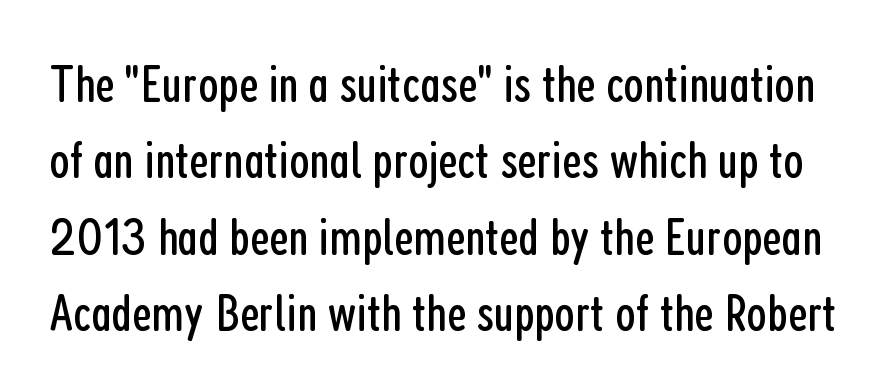
The image shows 53 px regular-weight, condensed sans-serif type, upright; set normal line spacing (1.44x), normal letter spacing, not underlined; low stroke contrast and a medium x-height.
